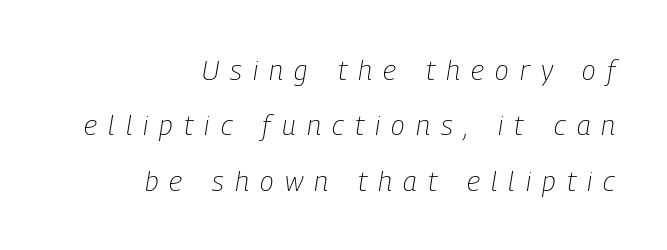
The image shows 28 px light, condensed type, italic (leaning right); set right-aligned, loose line spacing (1.98x), unusually wide letter spacing (+0.4 em), not underlined; low stroke contrast and a medium x-height.
